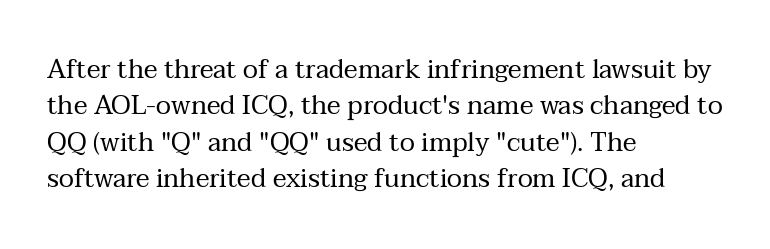
Short and long lines alike share a common starting point at left. The typeface has the unassuming heft of standard copy or less. Is the letter spacing exaggerated? No — it looks like the ordinary default. Has an underline been added? It has not. Posture: vertical.
